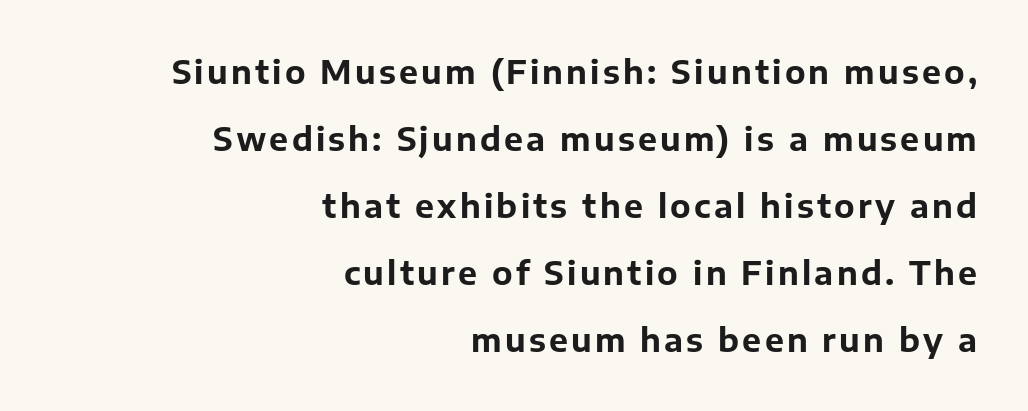
Q: Is the text bold? A: Yes.
Q: Is the text italic (slanted)? A: No, it is upright.
Q: Is the typeface a serif or a sans-serif typeface? A: Sans-serif.
Q: Is the text underlined? A: No.
Q: How is the paragraph aligned? A: Right-aligned.
Q: Is the spacing between lines tight, normal or loose? A: Loose.
Q: Width (condensed, normal, or wide)? A: Normal.
Q: Stroke contrast? A: Low.
Q: x-height? A: Medium.
Q: Monospaced? A: No.
